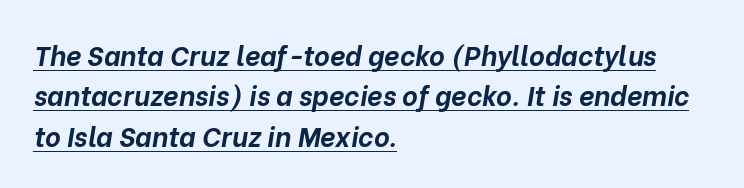
Q: Is the text bold? A: Yes.
Q: Is the text italic (slanted)? A: Yes, it leans right by about 10 degrees.
Q: Is the text underlined? A: Yes.
Q: How is the paragraph aligned? A: Left-aligned.
Q: Is the spacing between letters normal or unusually wide? A: Normal.
Q: Is the spacing between lines tight, normal or loose? A: Normal.
